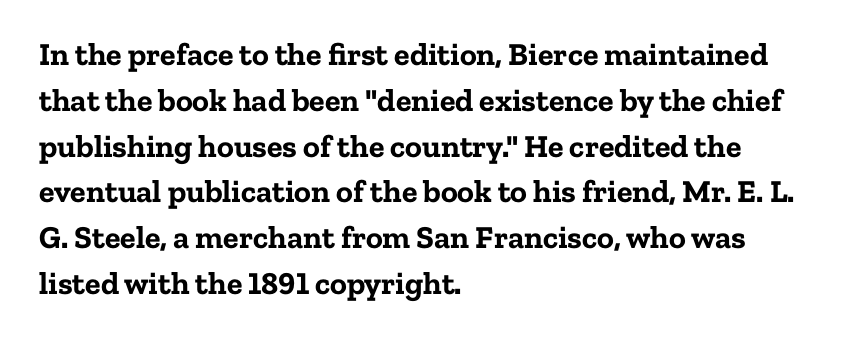
The image shows 32 px bold serif type, upright; set left-aligned, normal line spacing (1.43x), normal letter spacing, not underlined; low stroke contrast and a medium x-height.
